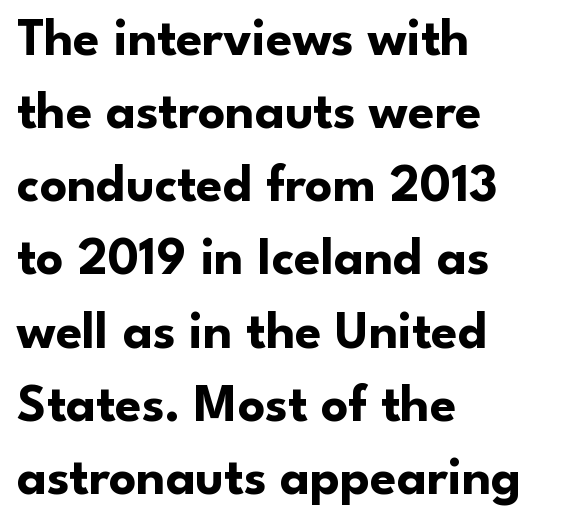
The image shows 53 px bold sans-serif type, upright; set left-aligned, normal line spacing (1.38x), normal letter spacing, not underlined; low stroke contrast and a small x-height.
